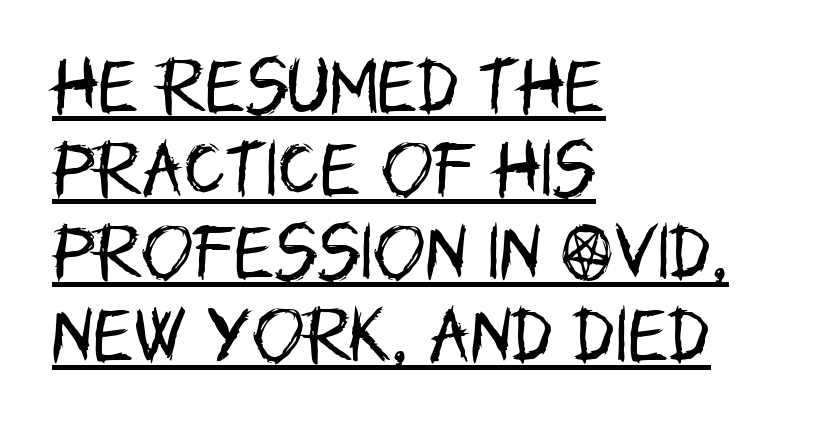
Q: Is the text bold? A: No.
Q: Is the text italic (slanted)? A: No, it is upright.
Q: Is the typeface a serif or a sans-serif typeface? A: Sans-serif.
Q: Is the text underlined? A: Yes.
Q: How is the paragraph aligned? A: Left-aligned.
Q: Is the spacing between letters normal or unusually wide? A: Normal.
Q: Is the spacing between lines tight, normal or loose? A: Normal.
Q: Width (condensed, normal, or wide)? A: Condensed.
Q: Stroke contrast? A: Low.
Q: x-height? A: Large.
Q: Monospaced? A: No.
